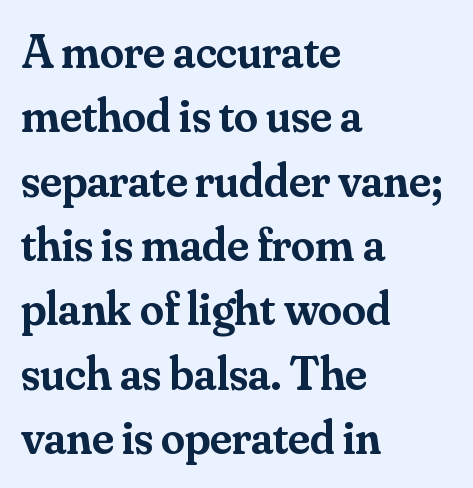
Short note: letters normally spaced. A serif font was chosen for this passage. Character widths vary here, with narrow letters taking less room than wide ones. The characters look somewhat weighty, a semibold short of true bold.
